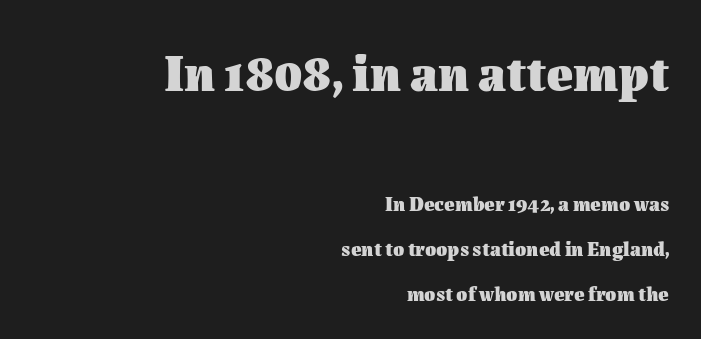
Caption: standard tracking, unaltered. The font is running at its bold setting. The designer dialed line spacing up above the default. Any mark beneath the type? The region is blank. Here the designer chose a conventional face with non-uniform glyph widths.
